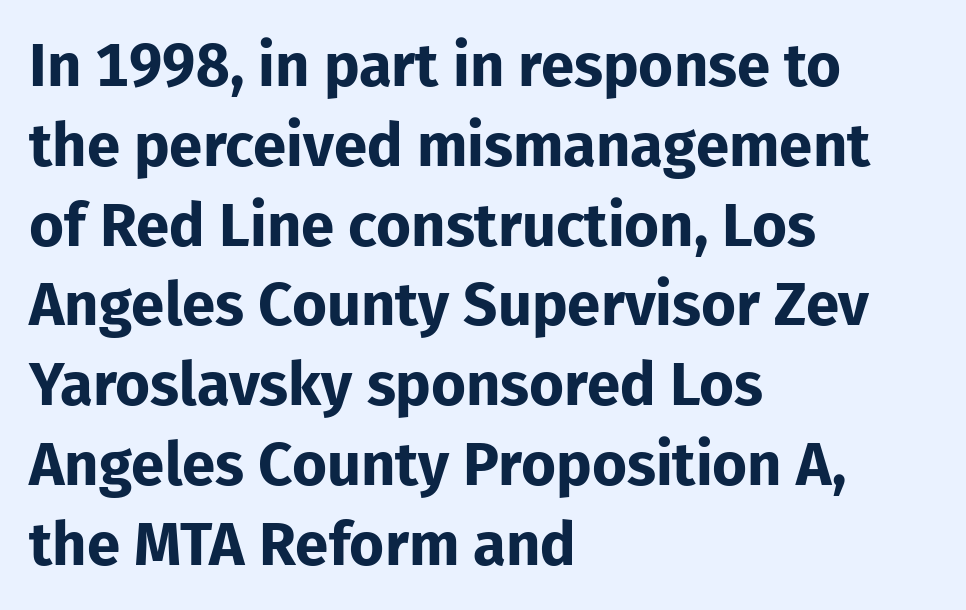
{"serif": "no", "italic": "no", "bold": "yes", "weight": "bold", "width": "normal", "stroke_contrast": "low", "x_height": "medium", "monospaced": "no", "underline": "no", "align": "left", "line_spacing": "normal", "line_spacing_ratio": 1.33, "letter_spacing": "normal", "letter_spacing_em": 0.0, "glyph_px": 60}
